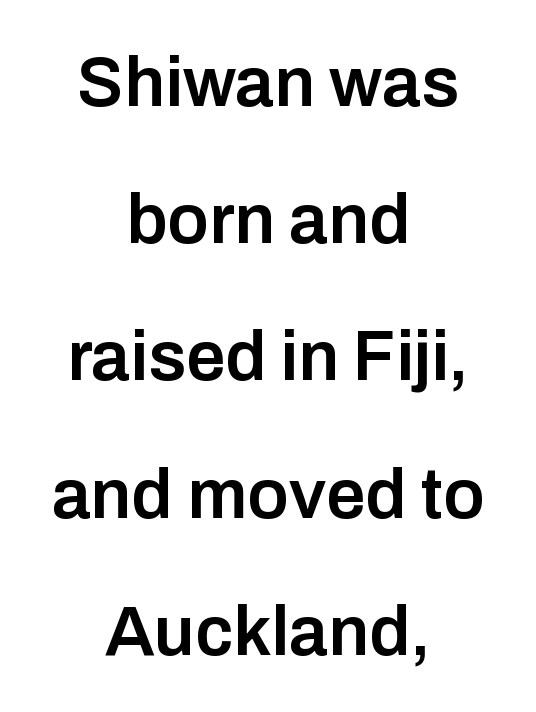
Q: Is the text bold? A: Semi-bold.
Q: Is the text italic (slanted)? A: No, it is upright.
Q: Is the typeface a serif or a sans-serif typeface? A: Sans-serif.
Q: Is the text underlined? A: No.
Q: How is the paragraph aligned? A: Centered.
Q: Is the spacing between letters normal or unusually wide? A: Normal.
Q: Is the spacing between lines tight, normal or loose? A: Loose.
Q: Width (condensed, normal, or wide)? A: Normal.
Q: Stroke contrast? A: Low.
Q: x-height? A: Medium.
Q: Monospaced? A: No.
